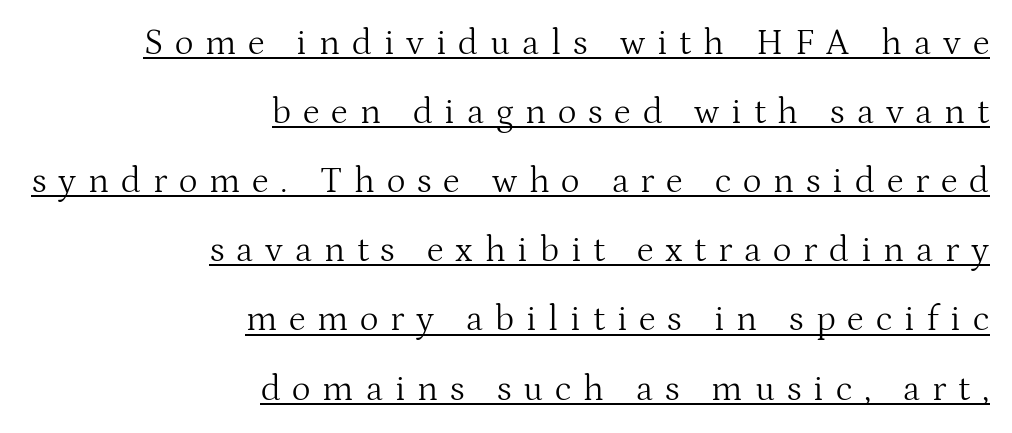
{"serif": "yes", "italic": "no", "bold": "no", "weight": "light", "width": "normal", "stroke_contrast": "medium", "x_height": "medium", "monospaced": "no", "underline": "yes", "align": "right", "line_spacing": "loose", "line_spacing_ratio": 1.92, "letter_spacing": "wide", "letter_spacing_em": 0.33, "glyph_px": 36}
